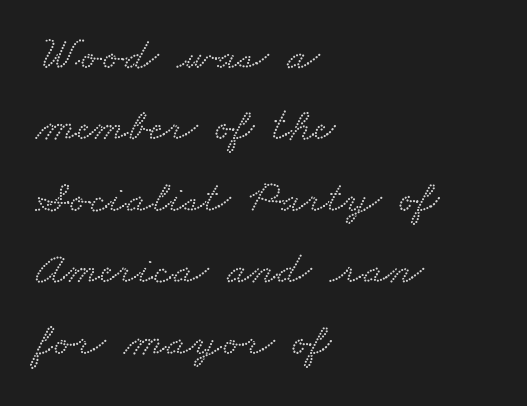
Q: Is the typeface a serif or a sans-serif typeface? A: Serif.
Q: Is the text underlined? A: No.
Q: How is the paragraph aligned? A: Left-aligned.
Q: Is the spacing between letters normal or unusually wide? A: Normal.
Q: Is the spacing between lines tight, normal or loose? A: Normal.
Q: Width (condensed, normal, or wide)? A: Wide.
Q: Stroke contrast? A: Low.
Q: x-height? A: Small.
Q: Monospaced? A: No.
